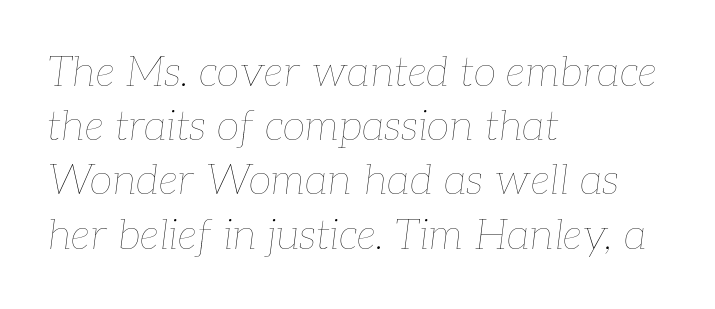
The image shows 42 px thin type, italic (leaning right); set left-aligned, normal line spacing (1.29x), normal letter spacing, not underlined; low stroke contrast and a medium x-height.
